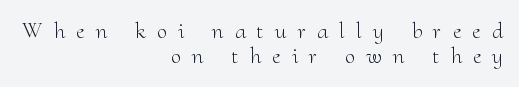
{"italic": "no", "bold": "no", "underline": "no", "align": "right", "line_spacing": "tight", "line_spacing_ratio": 1.09, "letter_spacing": "wide", "letter_spacing_em": 0.49, "glyph_px": 23}
